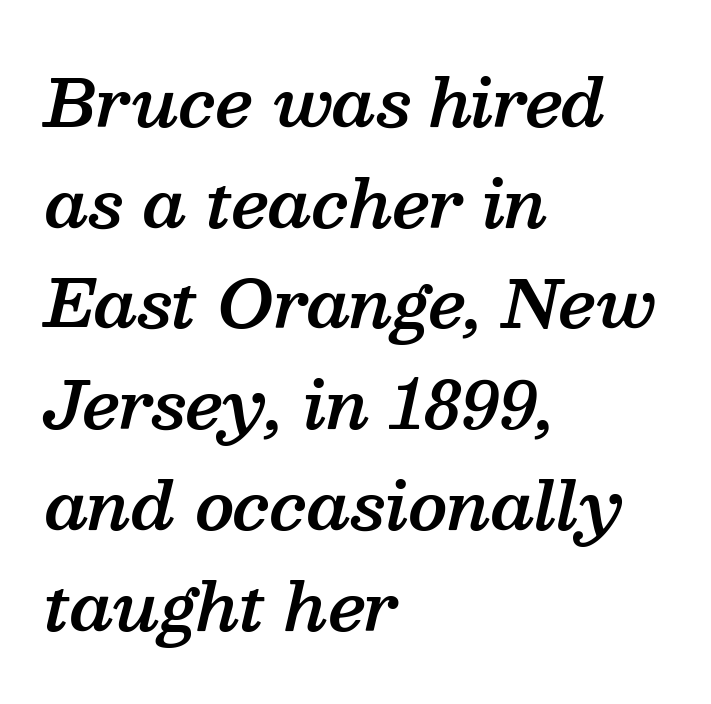
The image shows 65 px semibold serif type, italic (leaning right); set left-aligned, normal line spacing (1.55x), normal letter spacing, not underlined; medium stroke contrast and a medium x-height.
